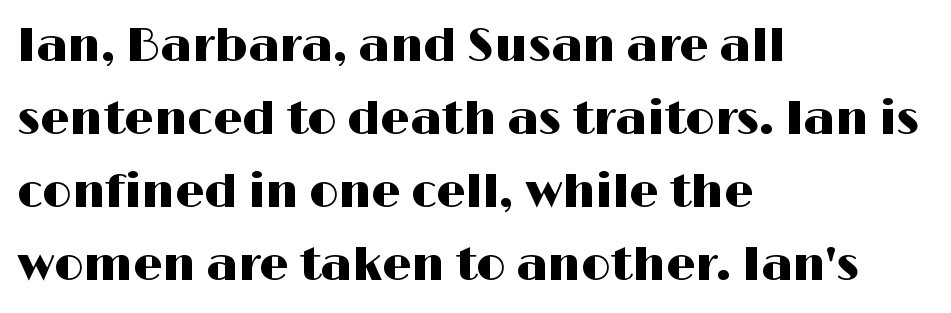
Here the glyphs are tracked normally, forming tight word shapes. Ordinary non-slanted type is in use. These lines sit exactly where default settings would place them. Bare-footed words on every line.
